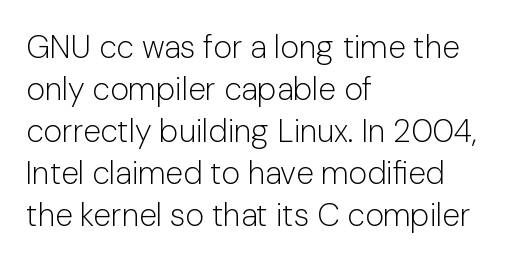
The letters stand straight up with perfectly vertical stems. The typesetter chose a ragged-right arrangement here. Each letter's strokes conclude bluntly, with no projecting serifs. Descenders are the only things crossing below the line.
